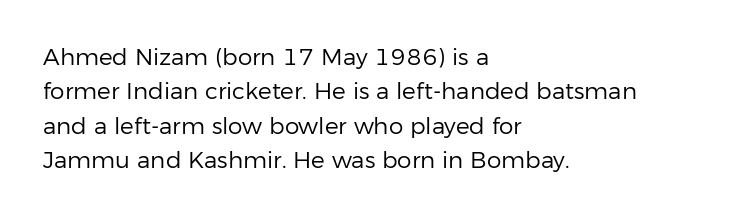
{"italic": "no", "bold": "no", "underline": "no", "align": "left", "line_spacing": "normal", "line_spacing_ratio": 1.49, "letter_spacing": "normal", "letter_spacing_em": 0.0, "glyph_px": 23}
